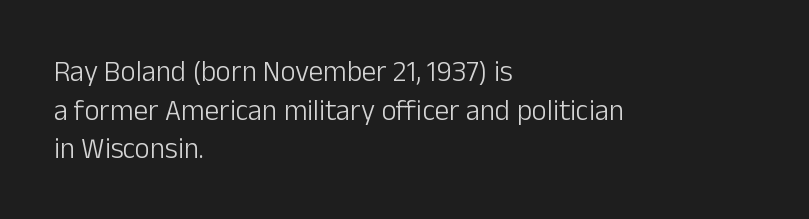
The image shows 29 px light sans-serif type, upright; set left-aligned, normal line spacing (1.33x), normal letter spacing, not underlined; low stroke contrast and a medium x-height.
